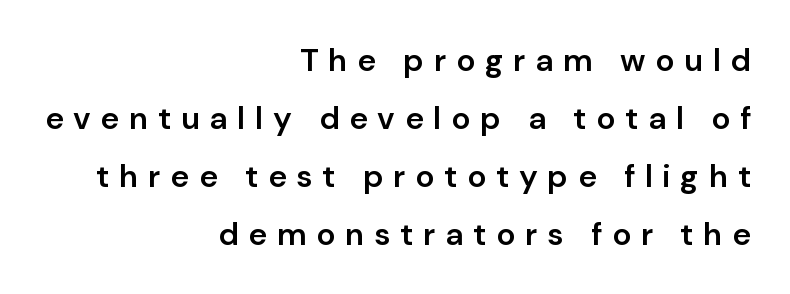
{"serif": "no", "italic": "no", "bold": "semi", "weight": "semibold", "width": "normal", "stroke_contrast": "low", "x_height": "medium", "monospaced": "no", "underline": "no", "align": "right", "line_spacing_ratio": 1.81, "letter_spacing": "wide", "letter_spacing_em": 0.3, "glyph_px": 32}
